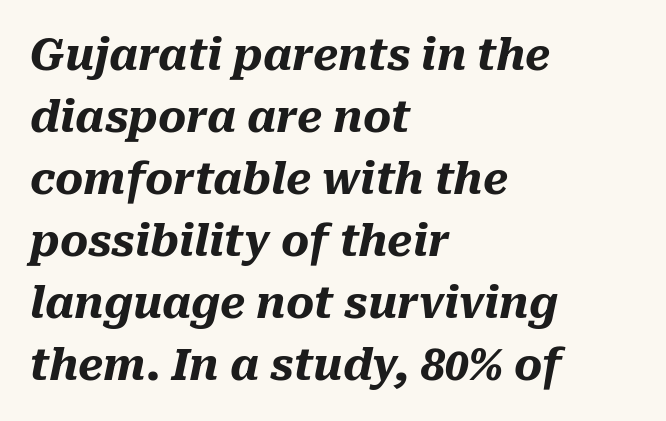
{"italic": "yes", "lean": "right", "slant_degrees": 10, "bold": "yes", "weight": "heavy", "width": "normal", "stroke_contrast": "medium", "x_height": "medium", "monospaced": "no", "underline": "no", "align": "left", "line_spacing": "normal", "line_spacing_ratio": 1.44, "letter_spacing": "normal", "letter_spacing_em": 0.0, "glyph_px": 43}
